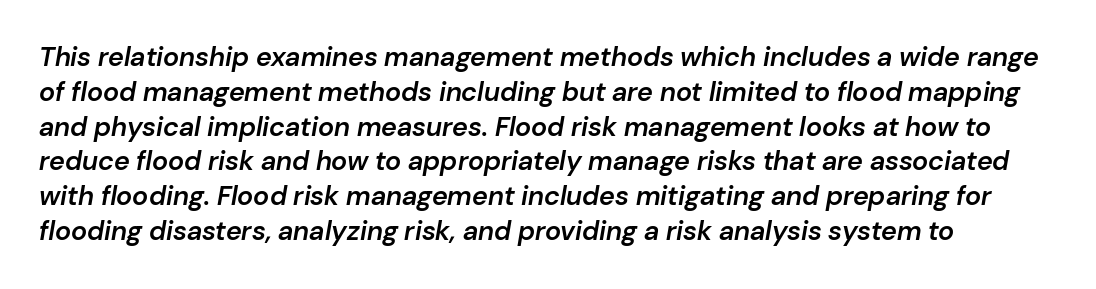
{"italic": "yes", "lean": "right", "slant_degrees": 10, "bold": "semi", "underline": "no", "align": "left", "line_spacing": "normal", "line_spacing_ratio": 1.29, "letter_spacing": "normal", "letter_spacing_em": 0.0, "glyph_px": 27}
